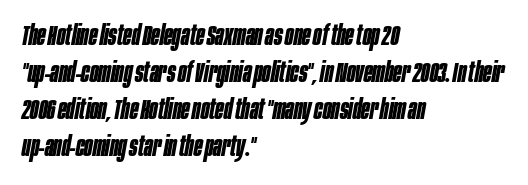
The typesetter chose a ragged-right arrangement here. The designer left line spacing at the default. These words are printed bold, with thick strokes throughout. Caption: standard tracking, unaltered.
